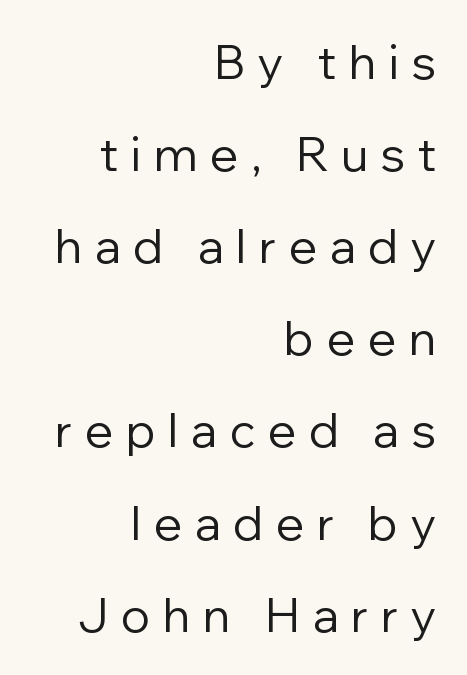
{"serif": "no", "italic": "no", "bold": "no", "weight": "regular", "width": "normal", "stroke_contrast": "low", "x_height": "medium", "monospaced": "no", "underline": "no", "align": "right", "line_spacing": "loose", "line_spacing_ratio": 1.96, "letter_spacing": "wide", "letter_spacing_em": 0.27, "glyph_px": 47}
